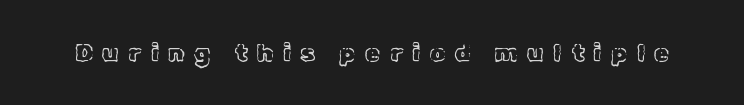
The image shows 24 px text type, upright; set unusually wide letter spacing (+0.41 em), not underlined.
